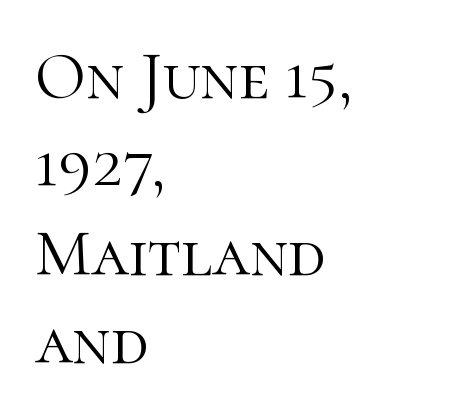
Q: Is the text bold? A: No.
Q: Is the text italic (slanted)? A: No, it is upright.
Q: Is the typeface a serif or a sans-serif typeface? A: Serif.
Q: Is the text underlined? A: No.
Q: How is the paragraph aligned? A: Left-aligned.
Q: Is the spacing between letters normal or unusually wide? A: Normal.
Q: Is the spacing between lines tight, normal or loose? A: Normal.
Q: Width (condensed, normal, or wide)? A: Normal.
Q: Stroke contrast? A: High.
Q: x-height? A: Medium.
Q: Monospaced? A: No.
